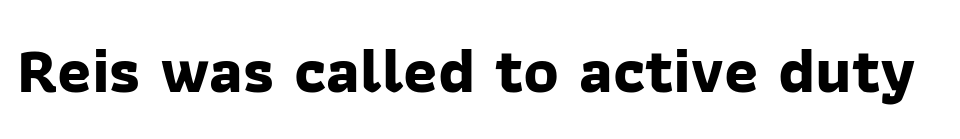
The image shows 65 px bold sans-serif type; set normal letter spacing, not underlined; low stroke contrast and a medium x-height.
